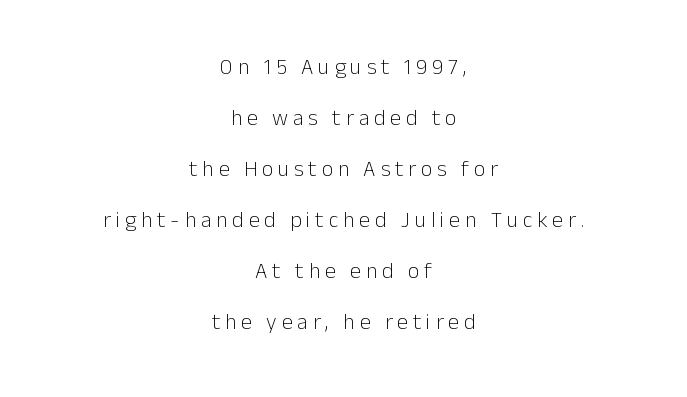
Q: Is the text bold? A: No.
Q: Is the text italic (slanted)? A: No, it is upright.
Q: Is the text underlined? A: No.
Q: How is the paragraph aligned? A: Centered.
Q: Is the spacing between letters normal or unusually wide? A: Unusually wide.
Q: Is the spacing between lines tight, normal or loose? A: Loose.
